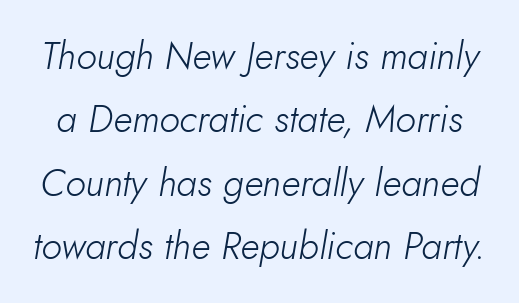
The image shows 38 px light type, italic (leaning right); set normal line spacing (1.67x), normal letter spacing, not underlined; low stroke contrast and a small x-height.
